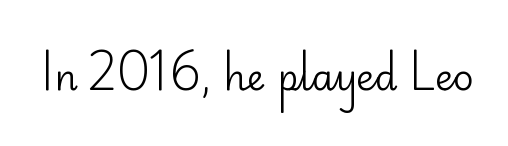
The image shows 36 px regular-weight sans-serif type, upright; set normal letter spacing, not underlined; low stroke contrast and a small x-height.
